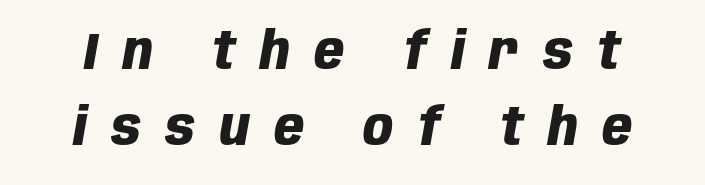
{"italic": "yes", "lean": "right", "slant_degrees": 10, "bold": "yes", "weight": "heavy", "width": "condensed", "stroke_contrast": "low", "x_height": "large", "monospaced": "no", "underline": "no", "line_spacing": "normal", "line_spacing_ratio": 1.46, "letter_spacing": "wide", "letter_spacing_em": 0.47, "glyph_px": 52}
